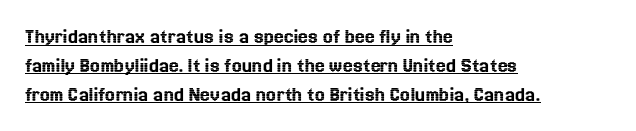
Q: Is the text italic (slanted)? A: No, it is upright.
Q: Is the text underlined? A: Yes.
Q: How is the paragraph aligned? A: Left-aligned.
Q: Is the spacing between letters normal or unusually wide? A: Normal.
Q: Is the spacing between lines tight, normal or loose? A: Normal.
